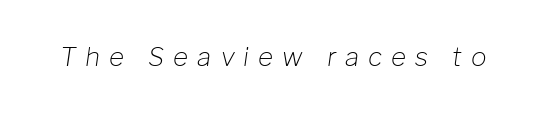
Q: Is the text bold? A: No.
Q: Is the text italic (slanted)? A: Yes, it leans right by about 8 degrees.
Q: Is the text underlined? A: No.
Q: Is the spacing between letters normal or unusually wide? A: Unusually wide.
